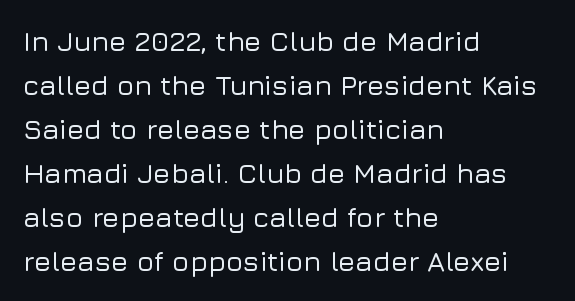
The image shows 28 px sans-serif type, upright; set left-aligned, normal line spacing (1.57x), normal letter spacing, not underlined; low stroke contrast and a medium x-height.
